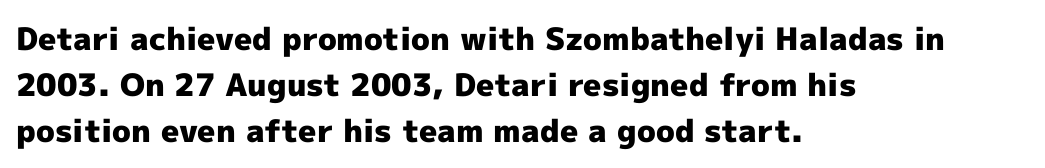
{"serif": "no", "italic": "no", "bold": "yes", "weight": "heavy", "width": "normal", "x_height": "medium", "monospaced": "no", "underline": "no", "align": "left", "line_spacing": "normal", "line_spacing_ratio": 1.48, "letter_spacing": "normal", "letter_spacing_em": 0.0, "glyph_px": 31}
